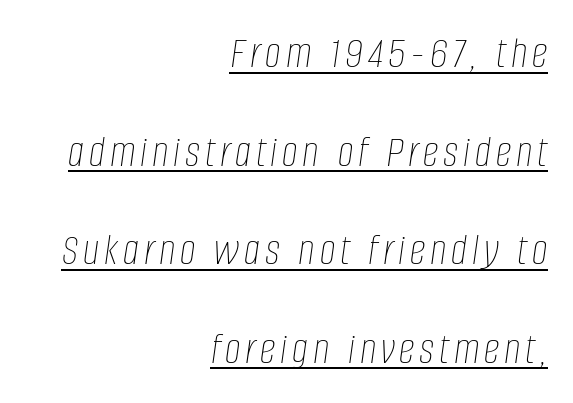
Q: Is the text bold? A: No.
Q: Is the text italic (slanted)? A: Yes, it leans right by about 8 degrees.
Q: Is the text underlined? A: Yes.
Q: How is the paragraph aligned? A: Right-aligned.
Q: Is the spacing between lines tight, normal or loose? A: Loose.
Q: Width (condensed, normal, or wide)? A: Condensed.
Q: Stroke contrast? A: Low.
Q: x-height? A: Large.
Q: Monospaced? A: No.
